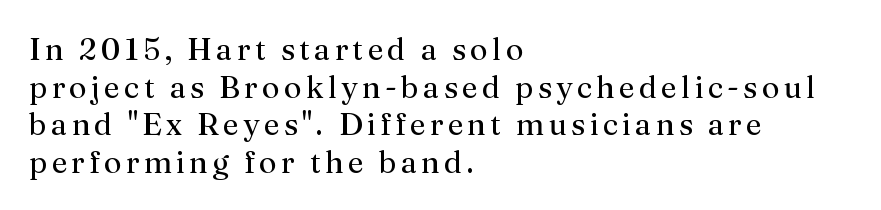
Q: Is the text bold? A: No.
Q: Is the text italic (slanted)? A: No, it is upright.
Q: Is the typeface a serif or a sans-serif typeface? A: Serif.
Q: Is the text underlined? A: No.
Q: How is the paragraph aligned? A: Left-aligned.
Q: Width (condensed, normal, or wide)? A: Normal.
Q: Stroke contrast? A: Medium.
Q: x-height? A: Medium.
Q: Monospaced? A: No.
